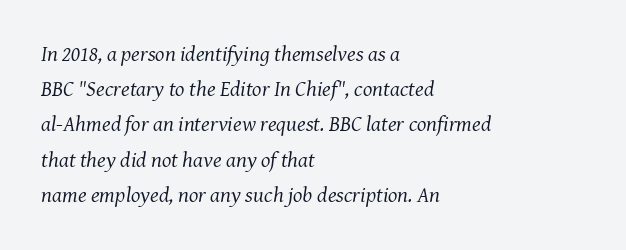
{"italic": "yes", "lean": "right", "slant_degrees": 8, "bold": "no", "underline": "no", "align": "left", "line_spacing": "normal", "line_spacing_ratio": 1.6, "letter_spacing": "normal", "letter_spacing_em": 0.0, "glyph_px": 22}
